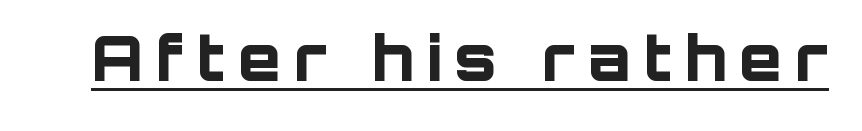
Q: Is the text bold? A: Yes.
Q: Is the text italic (slanted)? A: No, it is upright.
Q: Is the typeface a serif or a sans-serif typeface? A: Sans-serif.
Q: Is the text underlined? A: Yes.
Q: Is the spacing between letters normal or unusually wide? A: Unusually wide.
Q: Width (condensed, normal, or wide)? A: Normal.
Q: Stroke contrast? A: Low.
Q: x-height? A: Large.
Q: Monospaced? A: No.
